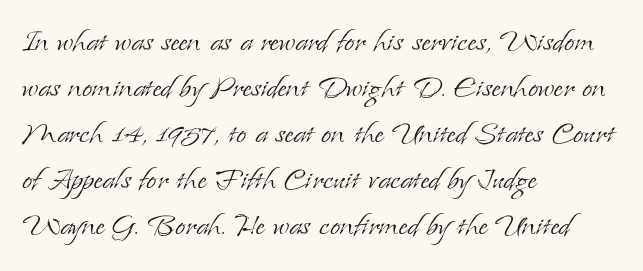
The image shows 37 px light serif type; set left-aligned, line spacing 1.24x, normal letter spacing, not underlined; low stroke contrast and a small x-height.
